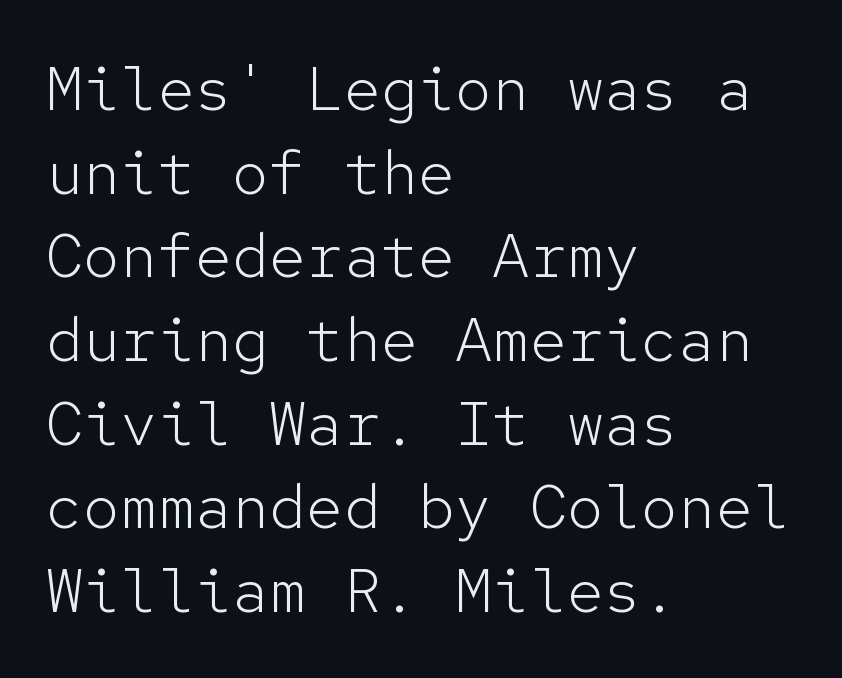
The image shows 62 px light sans-serif type, upright, monospaced; set left-aligned, normal line spacing (1.35x), normal letter spacing, not underlined; low stroke contrast and a medium x-height.
